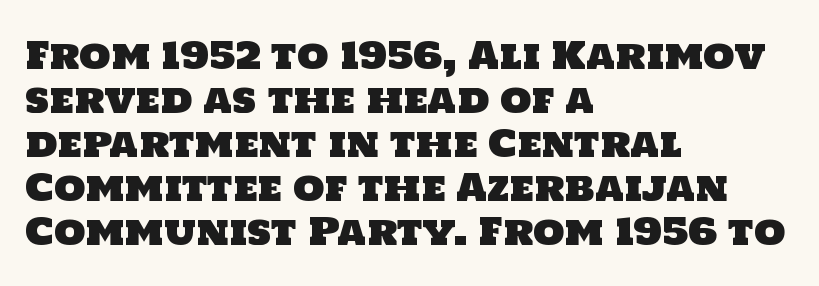
The image shows 36 px sans-serif type; set left-aligned, line spacing 1.22x, normal letter spacing, not underlined; low stroke contrast and a large x-height.
